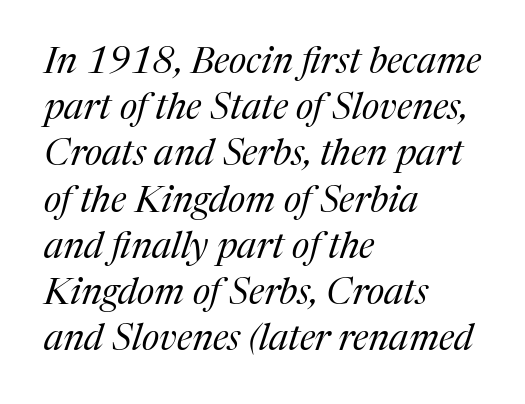
{"serif": "yes", "italic": "yes", "lean": "right", "slant_degrees": 17, "bold": "no", "weight": "regular", "width": "normal", "stroke_contrast": "medium", "x_height": "medium", "monospaced": "no", "underline": "no", "align": "left", "line_spacing": "normal", "line_spacing_ratio": 1.25, "letter_spacing": "normal", "letter_spacing_em": 0.0, "glyph_px": 37}
